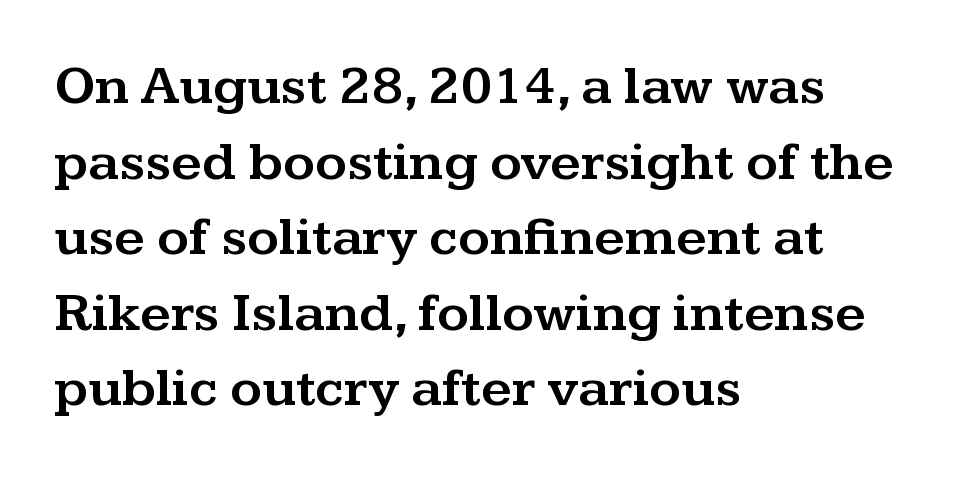
Q: Is the text italic (slanted)? A: No, it is upright.
Q: Is the typeface a serif or a sans-serif typeface? A: Serif.
Q: Is the text underlined? A: No.
Q: How is the paragraph aligned? A: Left-aligned.
Q: Is the spacing between letters normal or unusually wide? A: Normal.
Q: Is the spacing between lines tight, normal or loose? A: Normal.
Q: Width (condensed, normal, or wide)? A: Wide.
Q: Stroke contrast? A: Medium.
Q: x-height? A: Medium.
Q: Monospaced? A: No.
